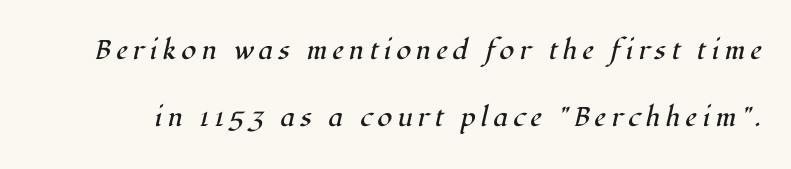
The image shows 27 px text type, italic (leaning right); set loose line spacing (2.49x), not underlined.
